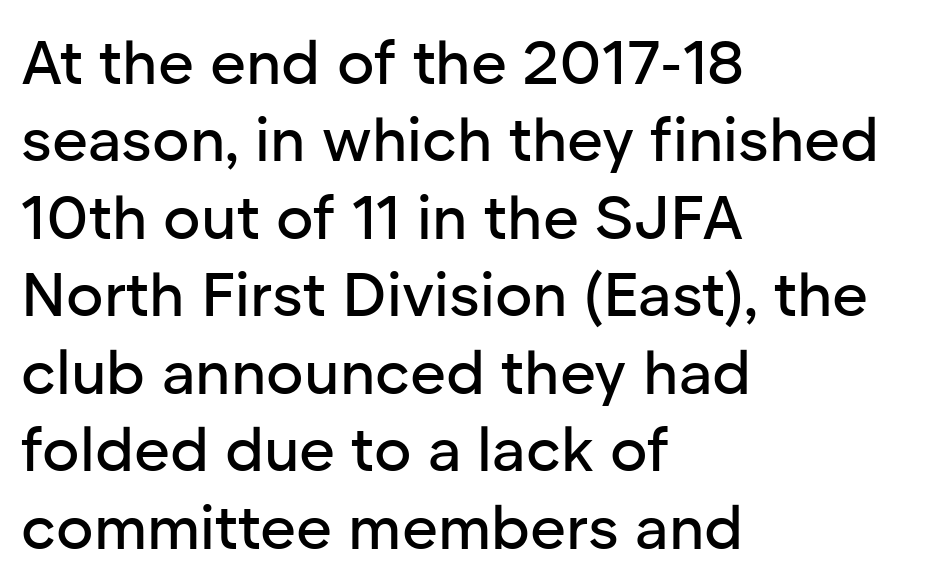
The image shows 62 px sans-serif type, upright; set left-aligned, normal line spacing (1.25x), normal letter spacing, not underlined; low stroke contrast and a medium x-height.
